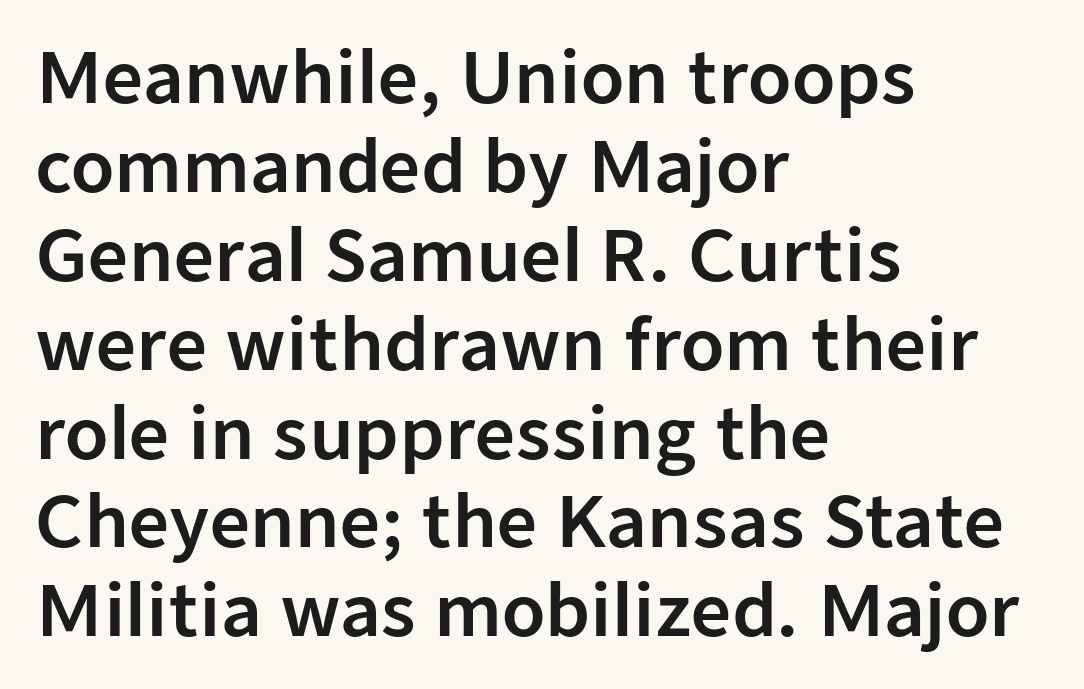
Q: Is the text italic (slanted)? A: No, it is upright.
Q: Is the typeface a serif or a sans-serif typeface? A: Sans-serif.
Q: Is the text underlined? A: No.
Q: How is the paragraph aligned? A: Left-aligned.
Q: Is the spacing between letters normal or unusually wide? A: Normal.
Q: Is the spacing between lines tight, normal or loose? A: Normal.
Q: Width (condensed, normal, or wide)? A: Normal.
Q: Stroke contrast? A: Low.
Q: x-height? A: Medium.
Q: Monospaced? A: No.
